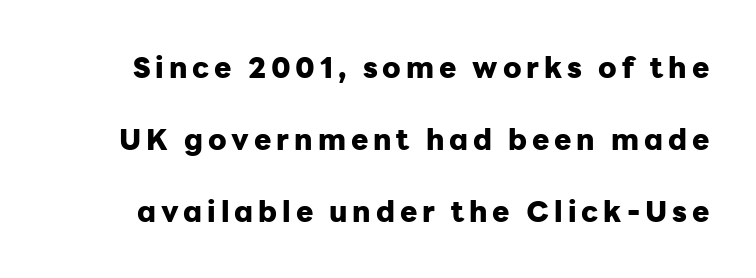
{"serif": "no", "italic": "no", "bold": "yes", "weight": "heavy", "width": "normal", "stroke_contrast": "low", "x_height": "medium", "monospaced": "no", "underline": "no", "line_spacing": "loose", "line_spacing_ratio": 2.49, "glyph_px": 29}
